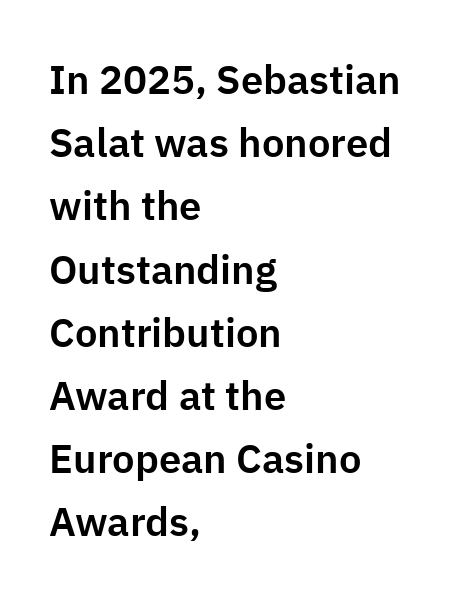
Q: Is the text italic (slanted)? A: No, it is upright.
Q: Is the typeface a serif or a sans-serif typeface? A: Sans-serif.
Q: Is the text underlined? A: No.
Q: How is the paragraph aligned? A: Left-aligned.
Q: Is the spacing between letters normal or unusually wide? A: Normal.
Q: Is the spacing between lines tight, normal or loose? A: Normal.
Q: Width (condensed, normal, or wide)? A: Normal.
Q: Stroke contrast? A: Low.
Q: x-height? A: Medium.
Q: Monospaced? A: No.
